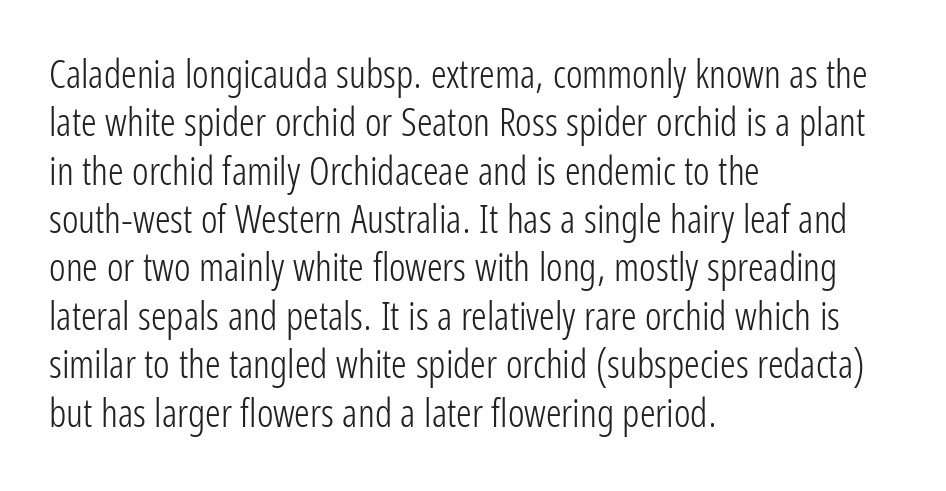
Q: Is the text bold? A: No.
Q: Is the text italic (slanted)? A: No, it is upright.
Q: Is the typeface a serif or a sans-serif typeface? A: Sans-serif.
Q: Is the text underlined? A: No.
Q: How is the paragraph aligned? A: Left-aligned.
Q: Is the spacing between letters normal or unusually wide? A: Normal.
Q: Width (condensed, normal, or wide)? A: Condensed.
Q: Stroke contrast? A: Low.
Q: x-height? A: Medium.
Q: Monospaced? A: No.
